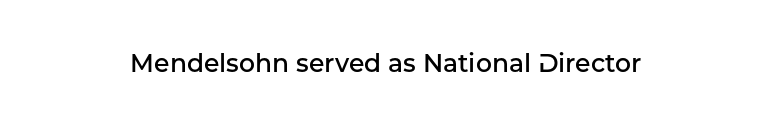
Q: Is the text bold? A: Semi-bold.
Q: Is the text italic (slanted)? A: No, it is upright.
Q: Is the text underlined? A: No.
Q: Is the spacing between letters normal or unusually wide? A: Normal.
